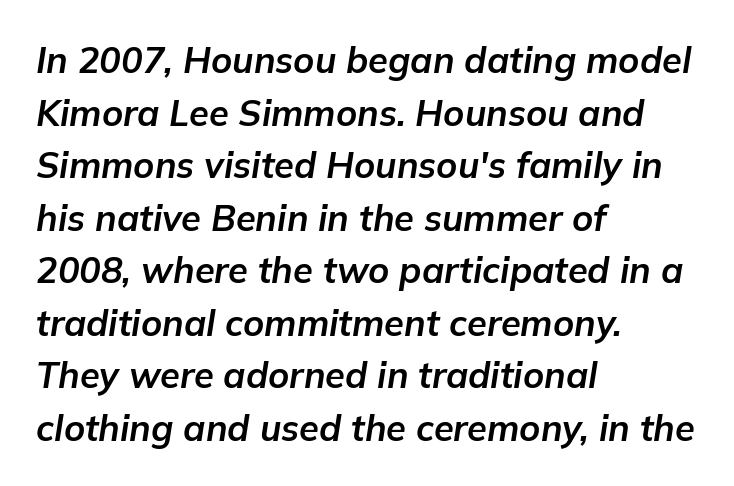
{"italic": "yes", "lean": "right", "slant_degrees": 9, "bold": "yes", "weight": "bold", "width": "normal", "stroke_contrast": "low", "x_height": "medium", "monospaced": "no", "underline": "no", "align": "left", "line_spacing": "normal", "line_spacing_ratio": 1.46, "letter_spacing": "normal", "letter_spacing_em": 0.0, "glyph_px": 36}
